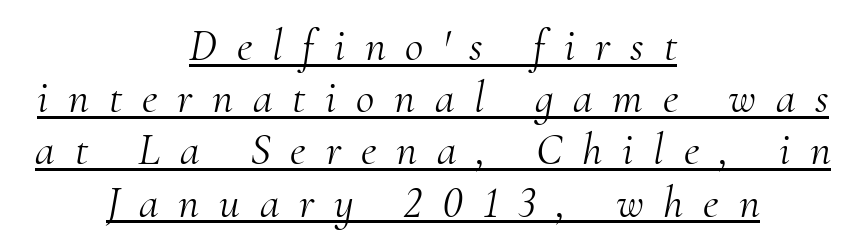
Style check: oblique. Short note: letters widely spaced. You can see a thin bar hugging the bottom of the glyphs. Horizontal alignment here is central, giving a formal, balanced look. On a weight scale, this lands at 450 or below. Observe the serifs anchoring each vertical stroke in this sample.
